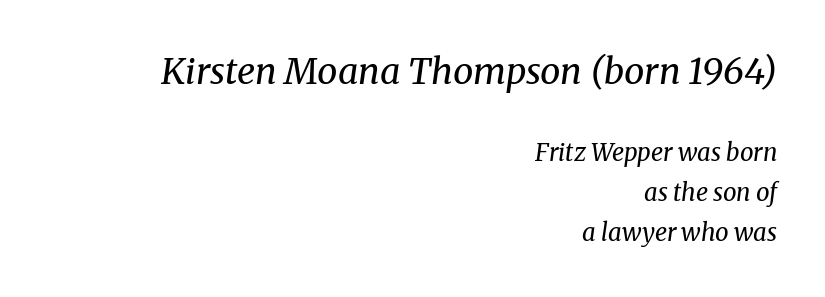
The glyphs look as if they've been sheared to an angle. Weight class: somewhere from thin through regular. The string is rendered with underlining switched off. The rows are spaced the way most documents space them. Look at the bottom of the vertical strokes: they flare into serifs here.
